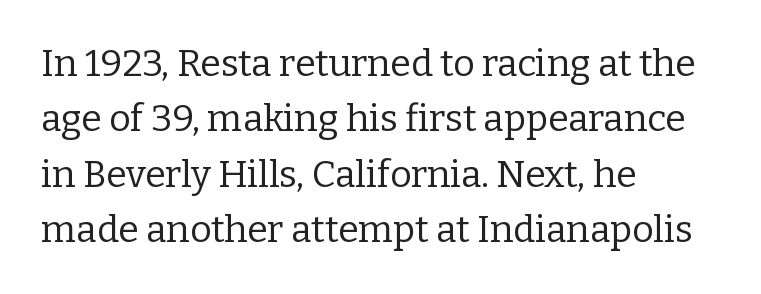
{"serif": "yes", "italic": "no", "bold": "no", "weight": "regular", "width": "normal", "stroke_contrast": "low", "x_height": "medium", "monospaced": "no", "underline": "no", "align": "left", "line_spacing": "normal", "line_spacing_ratio": 1.5, "letter_spacing": "normal", "letter_spacing_em": 0.0, "glyph_px": 37}
